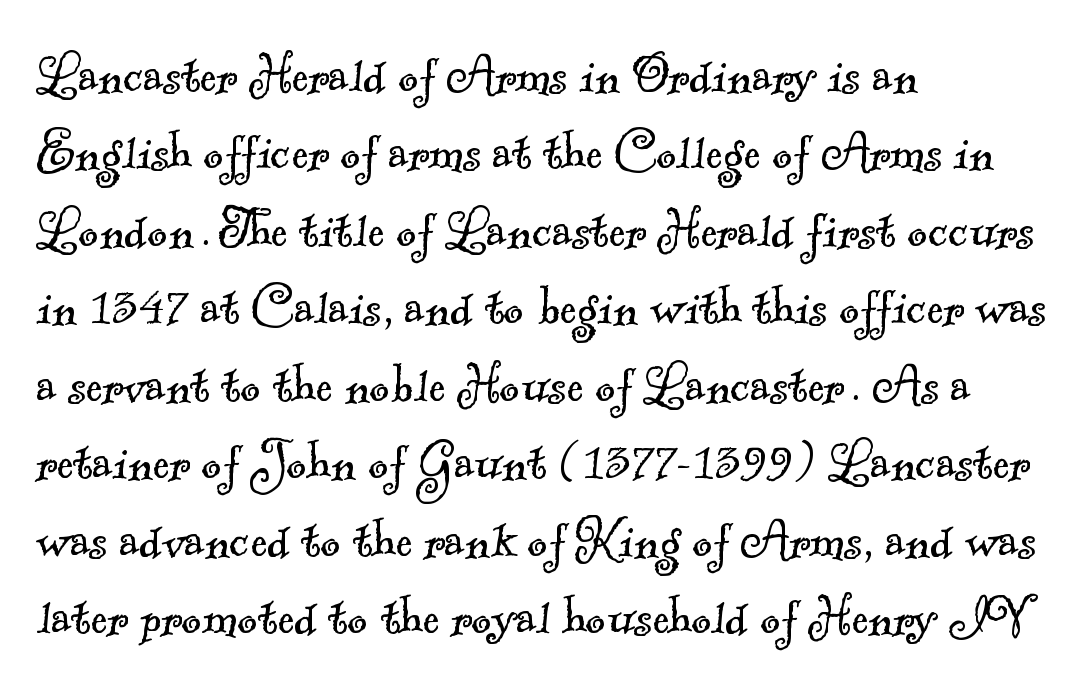
{"serif": "yes", "bold": "no", "weight": "light", "width": "normal", "x_height": "small", "monospaced": "no", "underline": "no", "align": "left", "line_spacing": "normal", "line_spacing_ratio": 1.25, "letter_spacing": "normal", "letter_spacing_em": 0.0, "glyph_px": 62}
